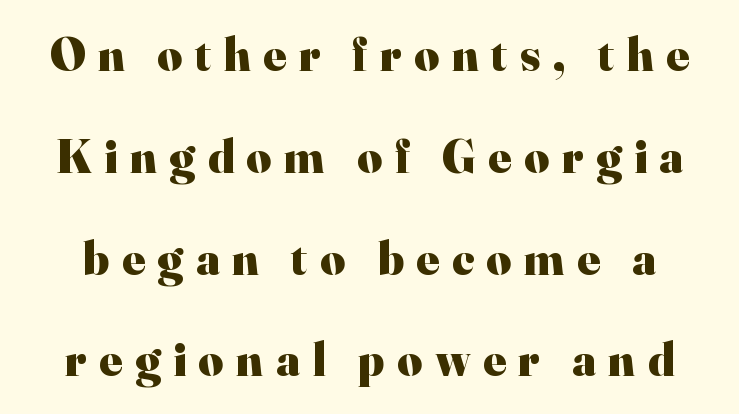
The zone under the glyphs is completely vacant. The axis of the letterforms is exactly vertical. The designer went with a serif here, giving each stem small feet. Proportional: the letters do not fall into vertical columns.
